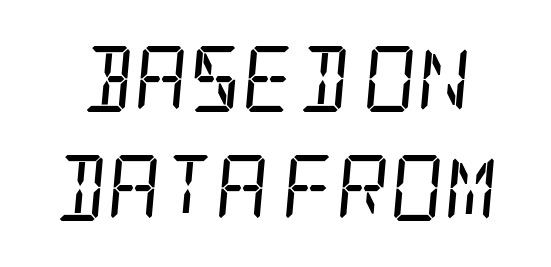
{"serif": "yes", "italic": "yes", "lean": "right", "slant_degrees": 5, "bold": "no", "weight": "regular", "width": "condensed", "stroke_contrast": "low", "x_height": "large", "underline": "no", "line_spacing": "normal", "line_spacing_ratio": 1.65, "letter_spacing": "normal", "letter_spacing_em": 0.0, "glyph_px": 66}
